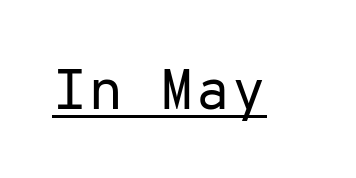
The image shows 58 px regular-weight sans-serif type, upright, monospaced; set normal letter spacing, underlined; low stroke contrast and a medium x-height.
